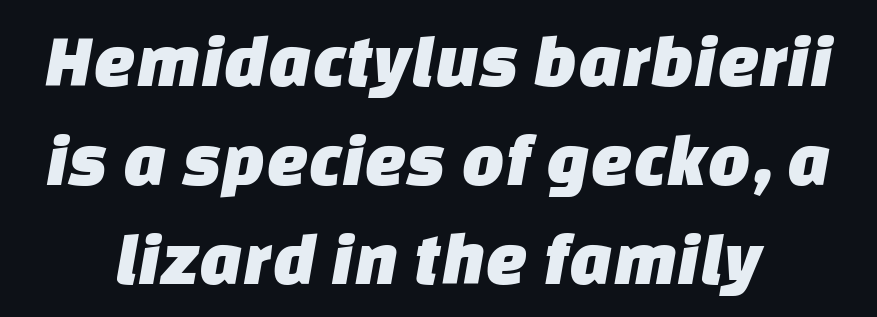
The image shows 75 px sans-serif type; set normal line spacing (1.32x), normal letter spacing, not underlined; low stroke contrast and a large x-height.
